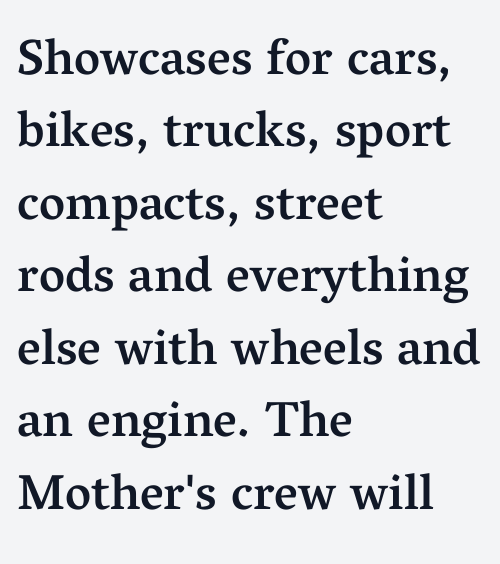
Quick note: not italic, upright. To sum up the face: it has serifs. Successive baselines arrive at the customary interval. No extra tracking has been applied to these lines. Semibold letterforms, between regular and bold.
